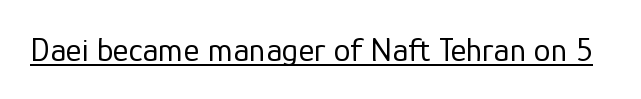
The image shows 34 px regular-weight sans-serif type, upright; set normal letter spacing, underlined; low stroke contrast and a medium x-height.
